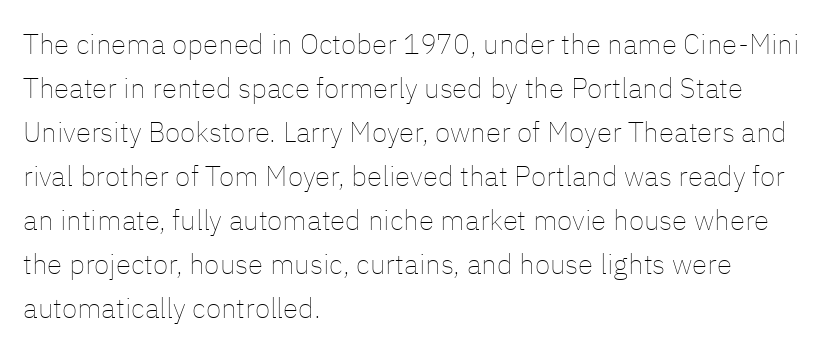
{"italic": "no", "bold": "no", "weight": "thin", "width": "normal", "stroke_contrast": "low", "x_height": "medium", "monospaced": "no", "underline": "no", "align": "left", "line_spacing": "normal", "line_spacing_ratio": 1.57, "letter_spacing": "normal", "letter_spacing_em": 0.0, "glyph_px": 28}
